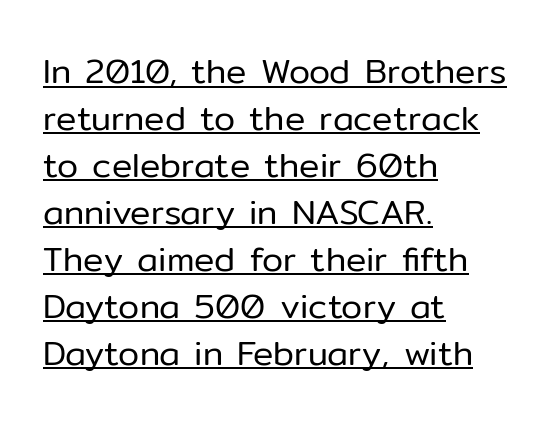
Leftover space on each line is placed entirely after the last word. The passage shown stacks its lines at a standard gap. Do the characters align in a grid? No, the font is proportional. The rendering keeps characters at their native spacing. In terms of letterform style, serifs are entirely absent.
